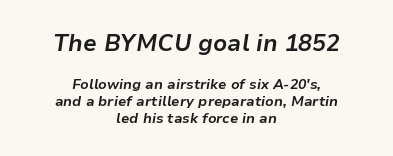
{"italic": "yes", "lean": "right", "slant_degrees": 9, "bold": "yes", "underline": "no", "align": "center", "line_spacing_ratio": 1.23, "letter_spacing": "normal", "letter_spacing_em": 0.0, "larger_block": "first", "size_ratio": 1.64, "glyph_px": 23}
